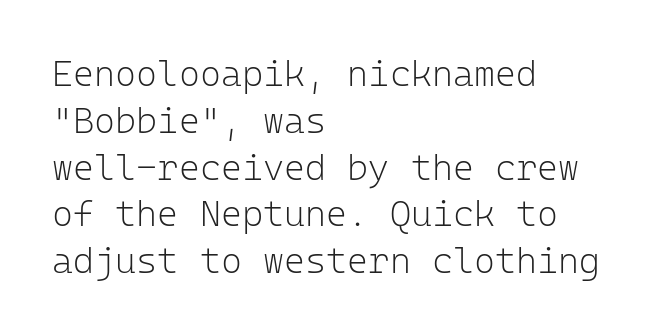
{"serif": "no", "italic": "no", "bold": "no", "weight": "light", "width": "normal", "stroke_contrast": "low", "x_height": "medium", "monospaced": "yes", "underline": "no", "align": "left", "line_spacing": "normal", "line_spacing_ratio": 1.3, "letter_spacing": "normal", "letter_spacing_em": 0.0, "glyph_px": 36}
